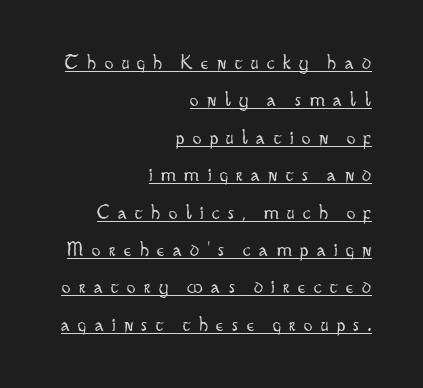
Heft: none added — not bold. The face used here appears with an underline applied. Quick note: not italic, upright. The tracking jumps out immediately: characters are airy and widely separated. Alignment: flush right.
